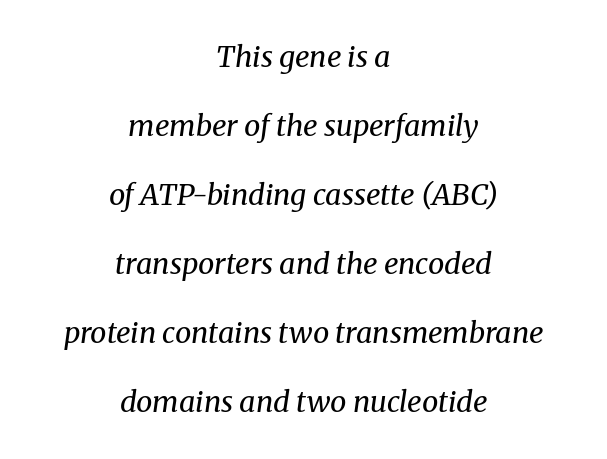
Underlining? Definitely not there. Caption: multi-line text, centered on the measure. The face used here is rendered with its standard letterfit. Note: serifs present on the glyphs. Each letter keeps its own natural width here, so spacing adapts to shape.
